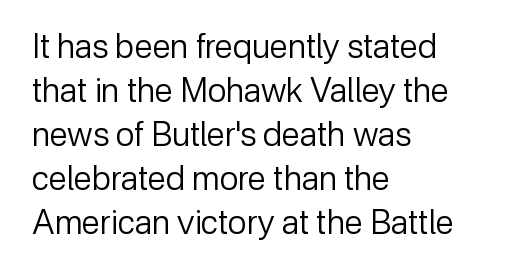
Q: Is the text bold? A: No.
Q: Is the text italic (slanted)? A: No, it is upright.
Q: Is the typeface a serif or a sans-serif typeface? A: Sans-serif.
Q: Is the text underlined? A: No.
Q: How is the paragraph aligned? A: Left-aligned.
Q: Is the spacing between letters normal or unusually wide? A: Normal.
Q: Is the spacing between lines tight, normal or loose? A: Normal.
Q: Width (condensed, normal, or wide)? A: Normal.
Q: Stroke contrast? A: Low.
Q: x-height? A: Medium.
Q: Monospaced? A: No.
